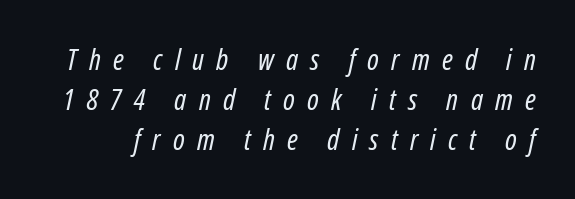
The image shows 29 px regular-weight, condensed type, italic (leaning right); set normal line spacing (1.38x), unusually wide letter spacing (+0.42 em), not underlined; low stroke contrast and a medium x-height.
